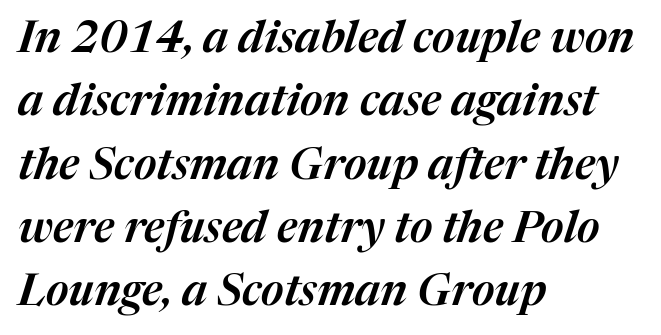
{"italic": "yes", "lean": "right", "slant_degrees": 17, "width": "normal", "stroke_contrast": "medium", "x_height": "medium", "monospaced": "no", "underline": "no", "align": "left", "line_spacing": "normal", "line_spacing_ratio": 1.44, "letter_spacing": "normal", "letter_spacing_em": 0.0, "glyph_px": 44}
